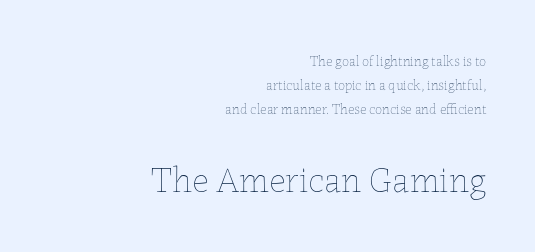
{"italic": "no", "bold": "no", "weight": "thin", "width": "normal", "stroke_contrast": "low", "x_height": "medium", "monospaced": "no", "underline": "no", "align": "right", "line_spacing_ratio": 1.71, "letter_spacing": "normal", "letter_spacing_em": 0.0, "larger_block": "second", "size_ratio": 2.57, "glyph_px": 36}
